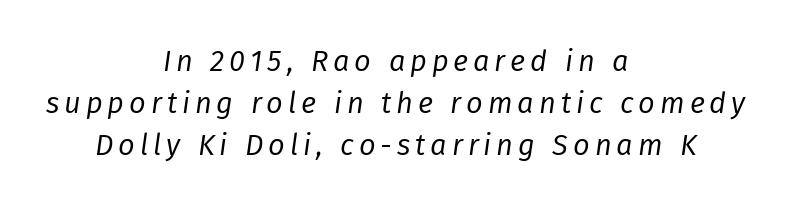
{"italic": "yes", "lean": "right", "slant_degrees": 8, "bold": "no", "weight": "regular", "width": "normal", "stroke_contrast": "low", "x_height": "medium", "monospaced": "no", "underline": "no", "align": "center", "line_spacing": "normal", "line_spacing_ratio": 1.44, "glyph_px": 29}
